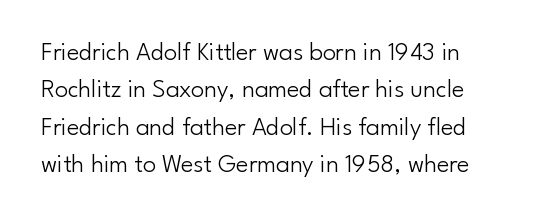
The type sits square on the baseline with zero lean. These glyphs show unthickened strokes, regular width or finer. Has an underline been added? It has not. Whoever set this chose a conventional vertical rhythm. Observe the ordinary spacing: letters are neighbours, not strangers.
